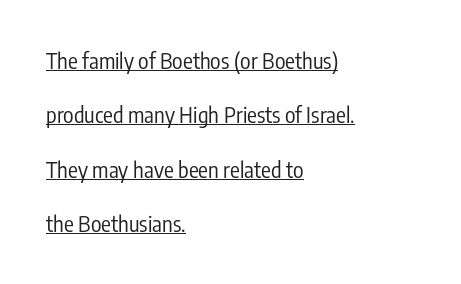
In terms of leading, this rendering errs on the spacious side. The typesetter chose a ragged-right arrangement here. Short note: letters normally spaced. Weight: regular or lighter. This is underlined copy, the kind a proofreader might mark for attention.
